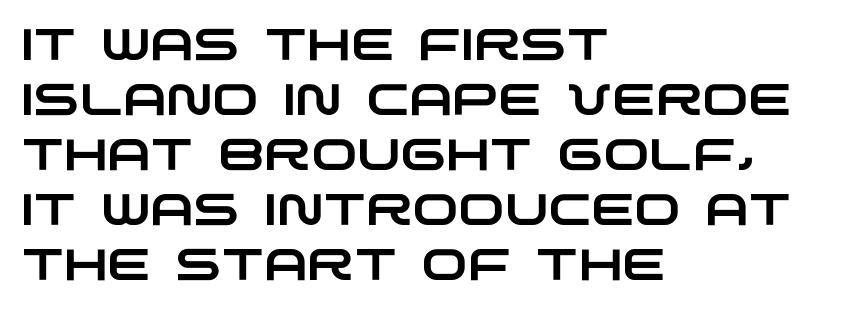
{"serif": "no", "width": "wide", "stroke_contrast": "low", "x_height": "large", "monospaced": "no", "underline": "no", "align": "left", "line_spacing": "normal", "line_spacing_ratio": 1.25, "letter_spacing": "normal", "letter_spacing_em": 0.0, "glyph_px": 44}
